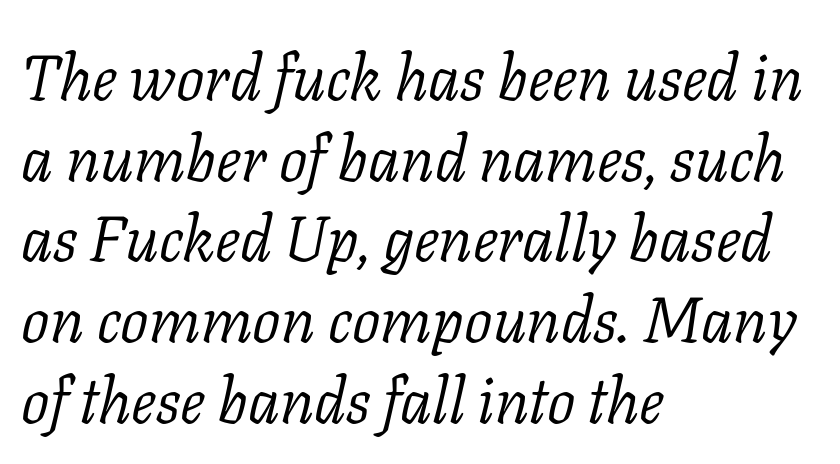
Q: Is the text bold? A: No.
Q: Is the text italic (slanted)? A: Yes, it leans right by about 11 degrees.
Q: Is the typeface a serif or a sans-serif typeface? A: Serif.
Q: Is the text underlined? A: No.
Q: How is the paragraph aligned? A: Left-aligned.
Q: Is the spacing between letters normal or unusually wide? A: Normal.
Q: Is the spacing between lines tight, normal or loose? A: Normal.
Q: Width (condensed, normal, or wide)? A: Normal.
Q: Stroke contrast? A: Low.
Q: x-height? A: Medium.
Q: Monospaced? A: No.
